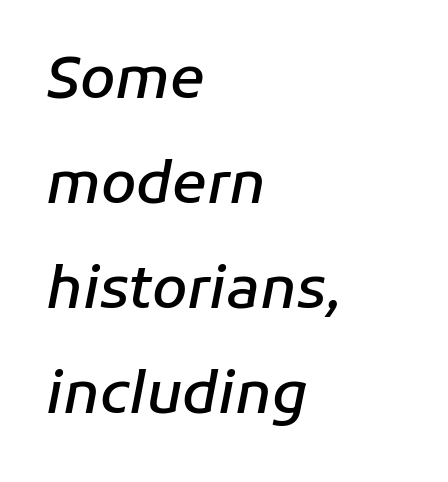
The image shows 57 px semibold type, italic (leaning right); set left-aligned, line spacing 1.84x, normal letter spacing, not underlined; low stroke contrast and a medium x-height.
